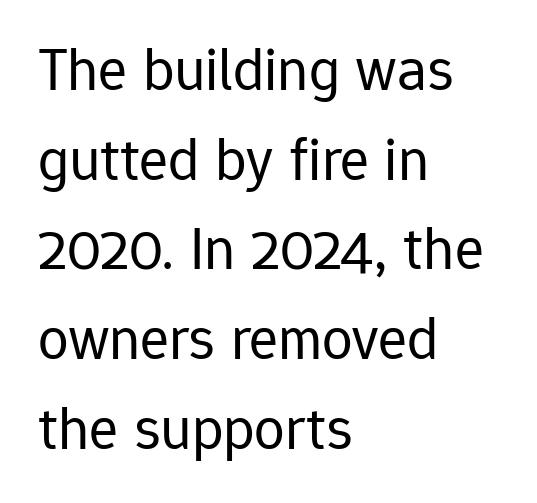
Q: Is the text bold? A: No.
Q: Is the text italic (slanted)? A: No, it is upright.
Q: Is the typeface a serif or a sans-serif typeface? A: Sans-serif.
Q: Is the text underlined? A: No.
Q: How is the paragraph aligned? A: Left-aligned.
Q: Is the spacing between letters normal or unusually wide? A: Normal.
Q: Is the spacing between lines tight, normal or loose? A: Normal.
Q: Width (condensed, normal, or wide)? A: Normal.
Q: Stroke contrast? A: Low.
Q: x-height? A: Medium.
Q: Monospaced? A: No.
